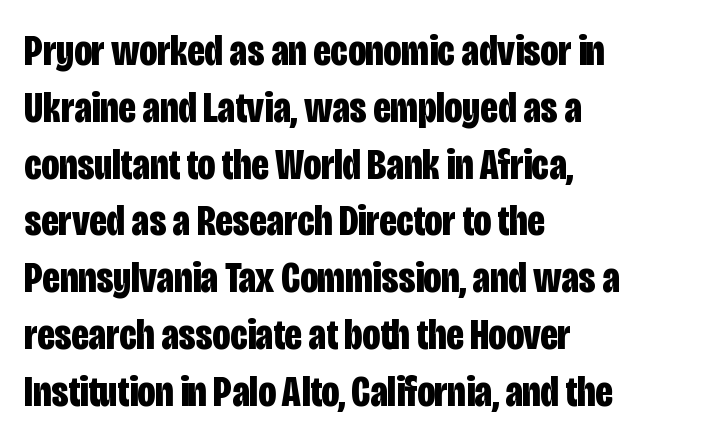
Posture: vertical. Does the copy run flush right? No — it runs flush left. Evenly set lines give the paragraph a standard silhouette. The type family on display is of the sans-serif kind. The space beneath each line is pristine and unruled. The horizontal fit of the characters is conventional and even.
